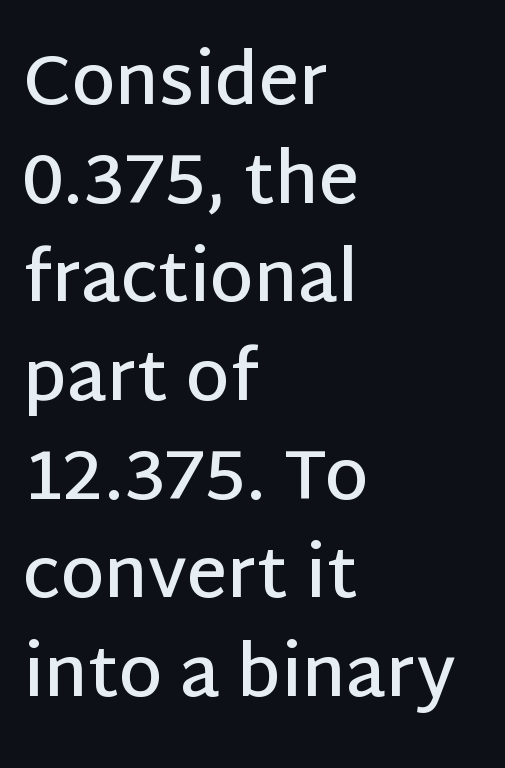
Each glyph is drawn with semibold strokes, heavier than normal yet not fully bold. Is the block centered? No — it sits flush against the left margin. Each letter's strokes conclude bluntly, with no projecting serifs. A typesetter would call this leading conventional body-copy spacing. You can tell it's not italic because the verticals are truly vertical.
